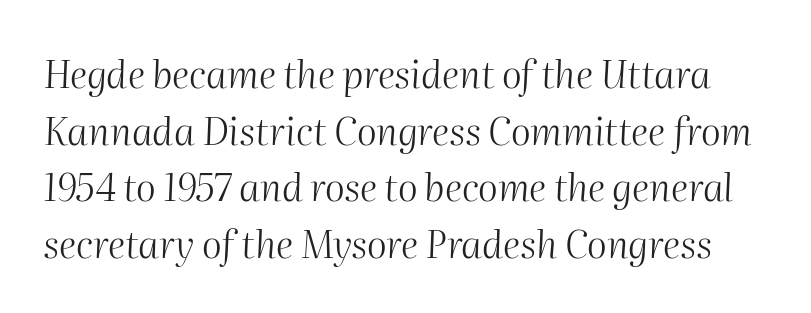
The image shows 38 px light type, italic (leaning right); set normal line spacing (1.49x), normal letter spacing, not underlined; medium stroke contrast and a medium x-height.
